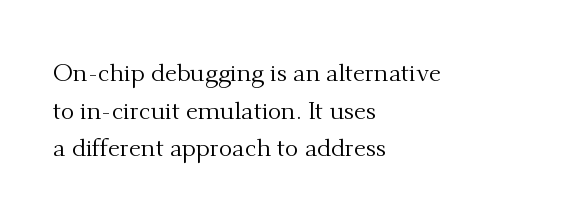
The face used here is rendered with its standard letterfit. Just letters on the line, the space beneath them empty. Caption: face not bold, strokes unweighted. Line spacing here is normal.
